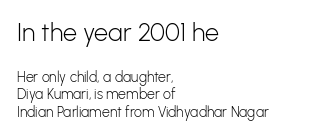
{"italic": "no", "bold": "no", "underline": "no", "align": "left", "line_spacing_ratio": 1.24, "letter_spacing": "normal", "letter_spacing_em": 0.0, "larger_block": "first", "size_ratio": 1.79, "glyph_px": 25}
